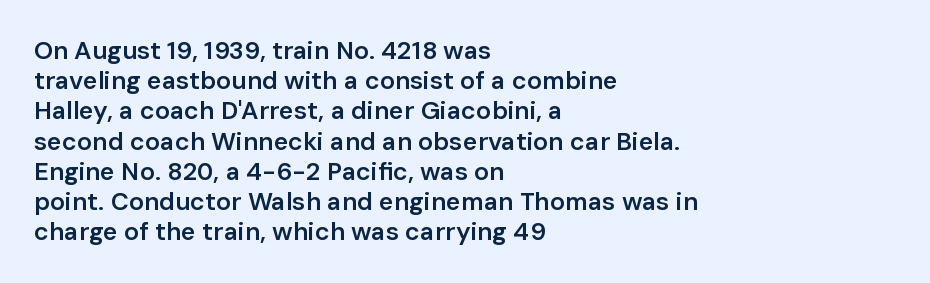
{"italic": "no", "bold": "semi", "underline": "no", "align": "left", "line_spacing_ratio": 1.21, "letter_spacing": "normal", "letter_spacing_em": 0.0, "glyph_px": 25}
